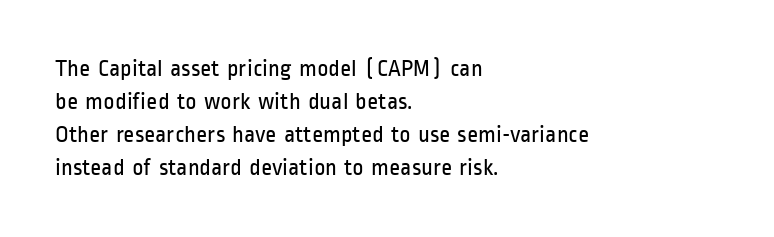
The image shows 24 px text type, upright; set left-aligned, normal line spacing (1.38x), normal letter spacing, not underlined.
